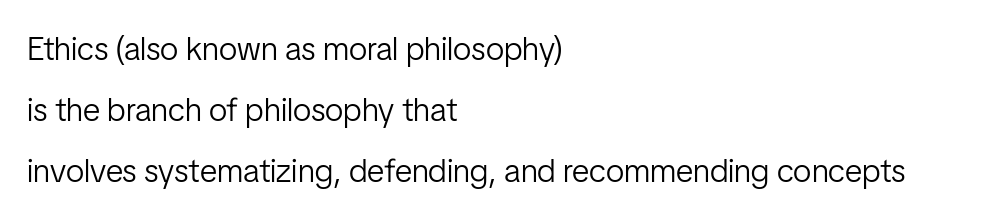
Honestly, the letter spacing is just normal — you wouldn't notice it. Letterform terminals end flat and unadorned throughout the passage. Each row of text sits above clean, open space. The passage is arranged the way most books set body copy — flush left.
